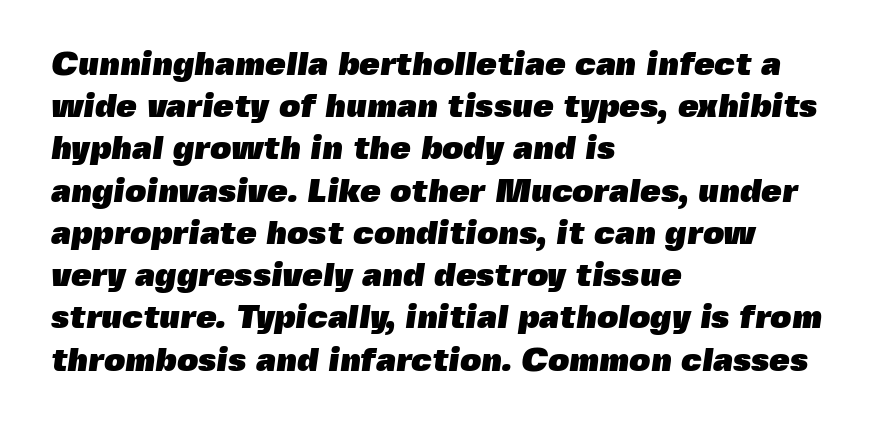
Q: Is the text bold? A: Yes.
Q: Is the typeface a serif or a sans-serif typeface? A: Sans-serif.
Q: Is the text underlined? A: No.
Q: How is the paragraph aligned? A: Left-aligned.
Q: Is the spacing between letters normal or unusually wide? A: Normal.
Q: Is the spacing between lines tight, normal or loose? A: Normal.
Q: Width (condensed, normal, or wide)? A: Normal.
Q: x-height? A: Medium.
Q: Monospaced? A: No.
